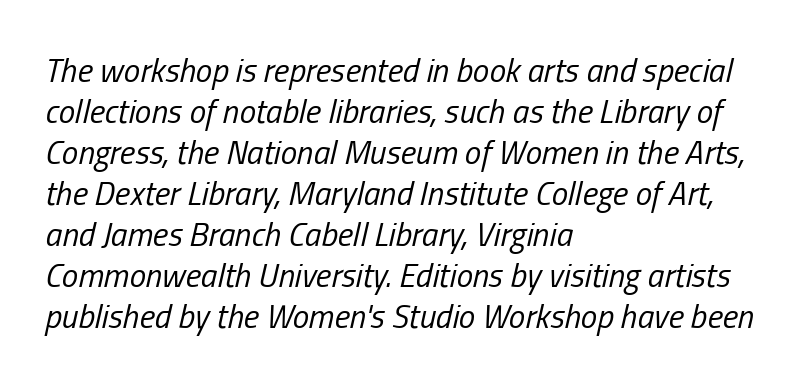
{"italic": "yes", "lean": "right", "slant_degrees": 13, "bold": "no", "weight": "regular", "width": "condensed", "stroke_contrast": "low", "x_height": "medium", "monospaced": "no", "underline": "no", "align": "left", "line_spacing_ratio": 1.24, "letter_spacing": "normal", "letter_spacing_em": 0.0, "glyph_px": 33}
